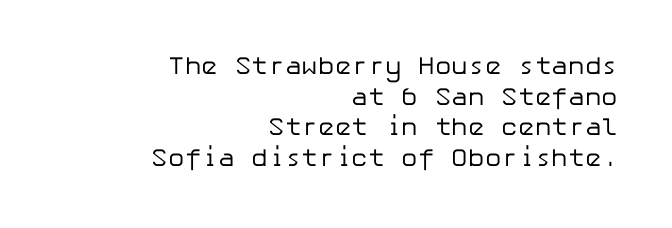
Q: Is the text bold? A: No.
Q: Is the text italic (slanted)? A: No, it is upright.
Q: Is the text underlined? A: No.
Q: How is the paragraph aligned? A: Right-aligned.
Q: Is the spacing between letters normal or unusually wide? A: Normal.
